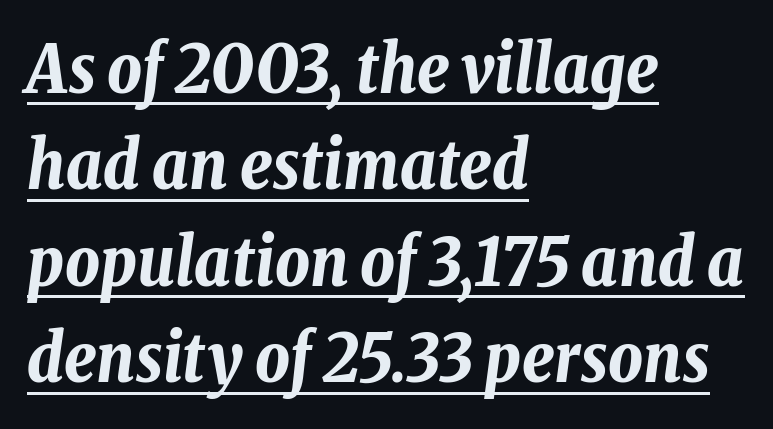
Think of a printed novel: that variable character pitch is what you see here. Where is the straight margin? On the left. The glyphs have the mass of a bold cut. If you measured baseline to baseline, you'd find a middling distance.
